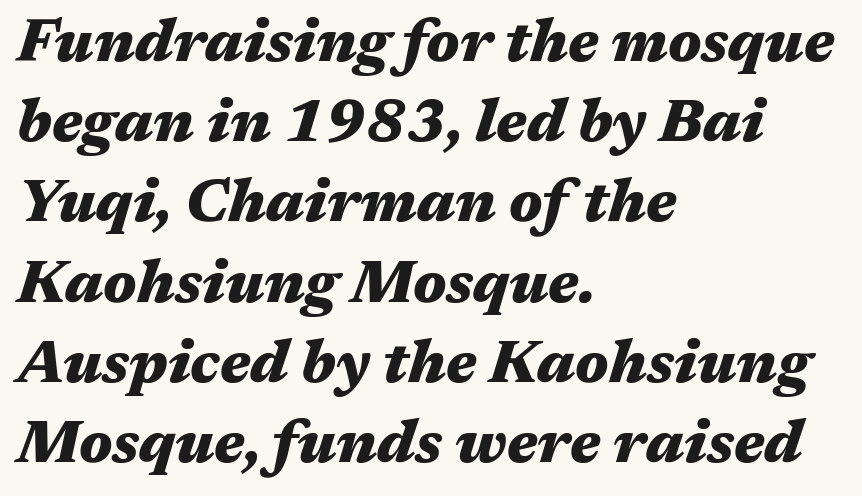
{"italic": "yes", "lean": "right", "slant_degrees": 17, "bold": "yes", "weight": "heavy", "width": "wide", "stroke_contrast": "medium", "x_height": "medium", "monospaced": "no", "underline": "no", "align": "left", "line_spacing": "normal", "line_spacing_ratio": 1.36, "letter_spacing": "normal", "letter_spacing_em": 0.0, "glyph_px": 59}
